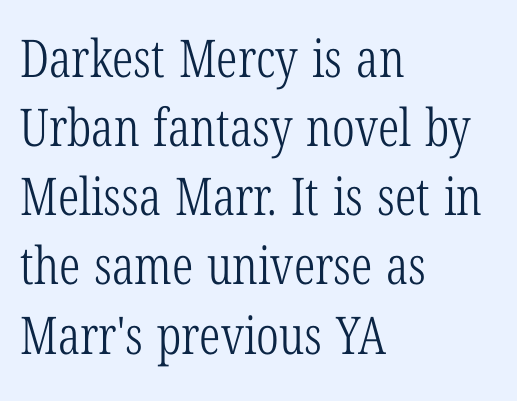
The typeface chosen for these lines features serifs. The string is rendered with underlining switched off. Casual observation: everything's shoved over to the left. Baseline-to-baseline distance is the conventional proportion of letter height. This sample has the flowing, uneven cadence of proportional lettering. Compared with typical body copy, the letter spacing here is the same.
